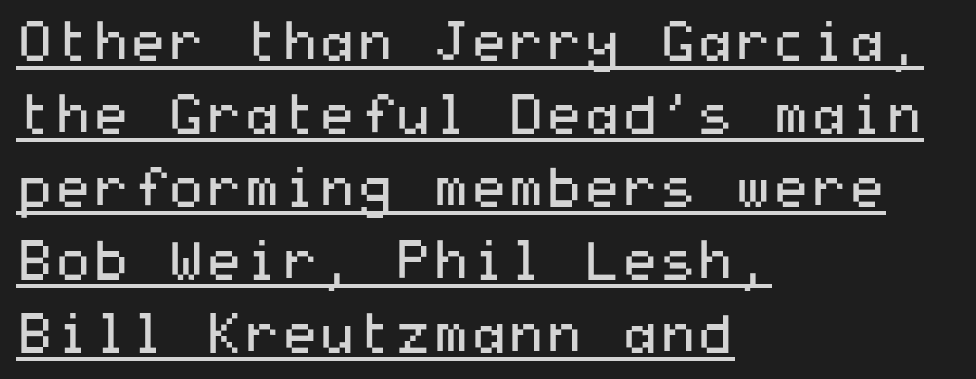
The letters carry no serifs — their stems end cleanly without finishing strokes. The letterforms sit at book weight or below. One glance says typical: line gaps are just what's usual. This rendering uses left alignment, leaving the right contour irregular. Ordinary non-slanted type is in use.
